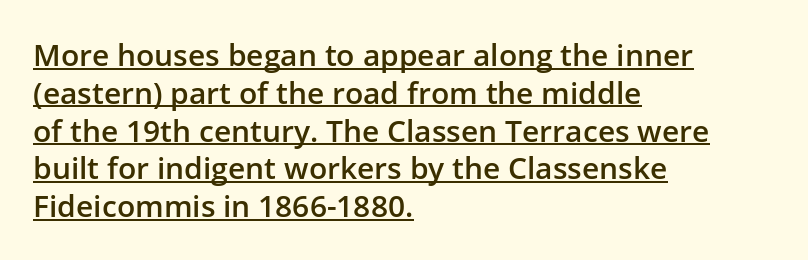
Q: Is the text bold? A: Semi-bold.
Q: Is the text italic (slanted)? A: No, it is upright.
Q: Is the typeface a serif or a sans-serif typeface? A: Sans-serif.
Q: Is the text underlined? A: Yes.
Q: How is the paragraph aligned? A: Left-aligned.
Q: Is the spacing between letters normal or unusually wide? A: Normal.
Q: Is the spacing between lines tight, normal or loose? A: Normal.
Q: Width (condensed, normal, or wide)? A: Normal.
Q: Stroke contrast? A: Low.
Q: x-height? A: Medium.
Q: Monospaced? A: No.
